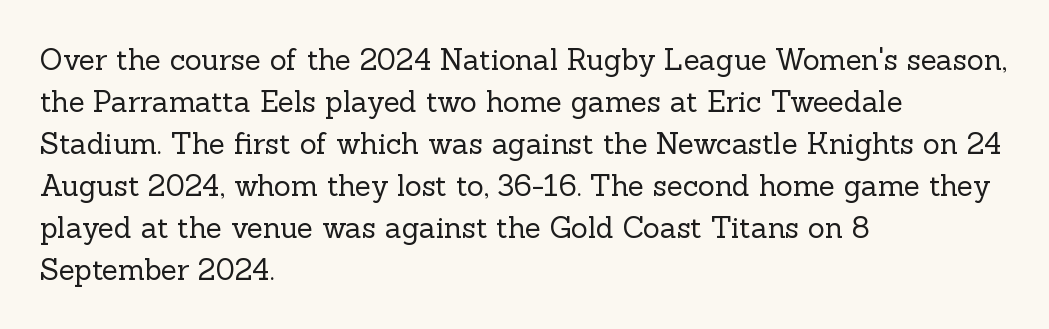
Upright lettering throughout. The characters display serif detailing at their extremities. Rows of type keep a routine distance in the vertical direction. The face looks like a standard text weight, possibly lighter. All the whitespace from short lines collects on the right. In terms of letterspacing, this is plain default setting.
